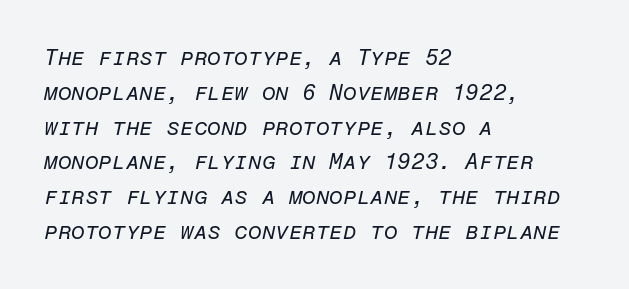
Q: Is the text bold? A: No.
Q: Is the text italic (slanted)? A: Yes, it leans right by about 12 degrees.
Q: Is the text underlined? A: No.
Q: How is the paragraph aligned? A: Left-aligned.
Q: Is the spacing between letters normal or unusually wide? A: Normal.
Q: Is the spacing between lines tight, normal or loose? A: Normal.
